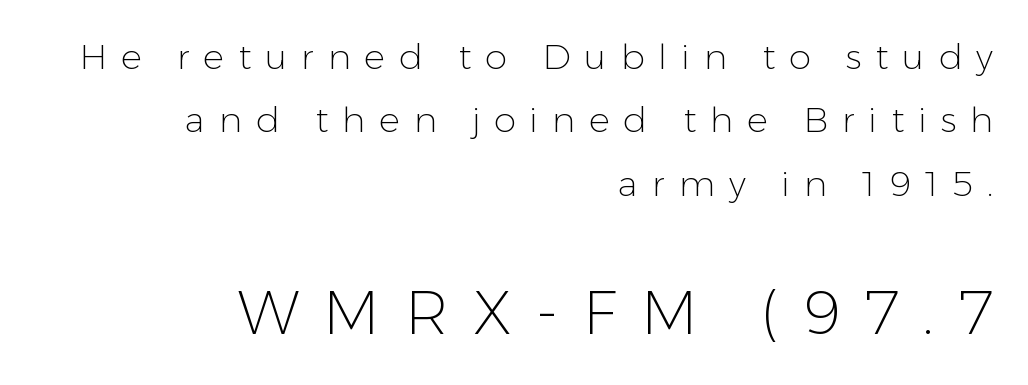
The passage shown is typeset with a sans-serif family. Caption: expanded tracking, letters set apart. Top chunk: small. Bottom chunk: large. In terms of posture, this sample is upright. The lines in this sample share a right terminus and differ only in where they begin. The rendering uses natural spacing where letterforms have individual widths.
